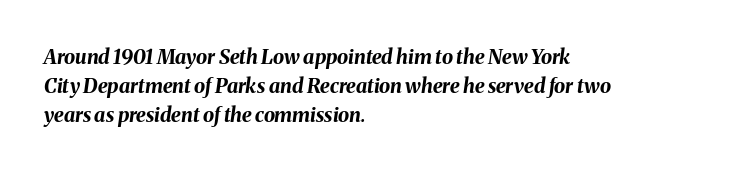
The image shows 20 px bold type, italic (leaning right); set left-aligned, normal line spacing (1.45x), normal letter spacing, not underlined.
